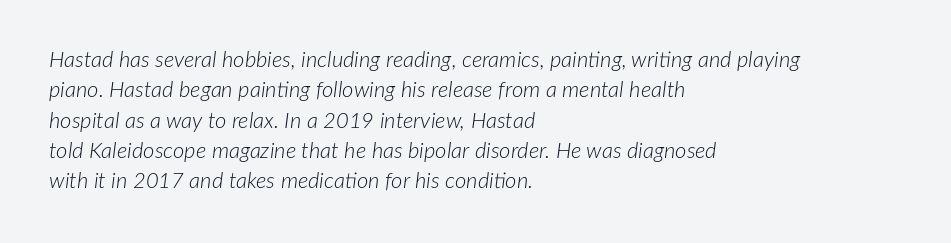
The image shows 22 px text type, italic (leaning right); set left-aligned, normal line spacing (1.38x), normal letter spacing, not underlined.
